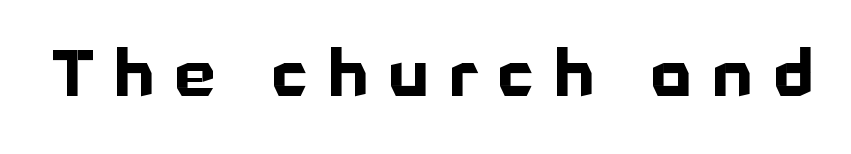
{"serif": "no", "italic": "no", "bold": "yes", "weight": "bold", "width": "normal", "stroke_contrast": "low", "x_height": "medium", "monospaced": "no", "underline": "no", "letter_spacing": "wide", "letter_spacing_em": 0.32, "glyph_px": 64}
